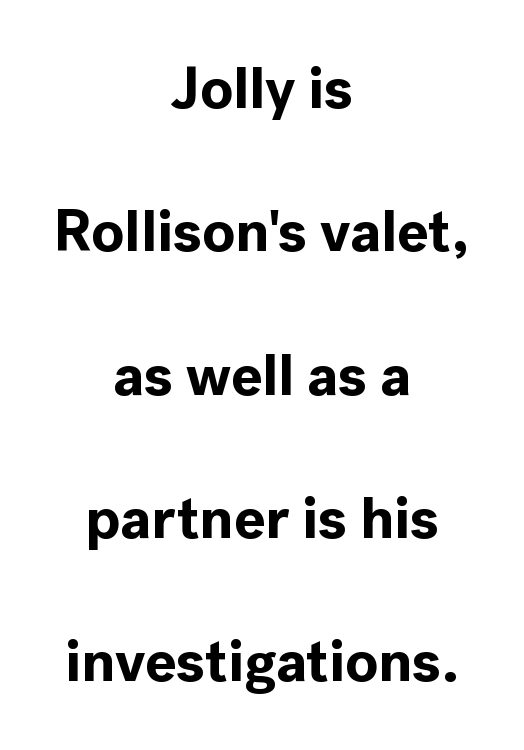
Q: Is the text bold? A: Yes.
Q: Is the text italic (slanted)? A: No, it is upright.
Q: Is the typeface a serif or a sans-serif typeface? A: Sans-serif.
Q: Is the text underlined? A: No.
Q: How is the paragraph aligned? A: Centered.
Q: Is the spacing between letters normal or unusually wide? A: Normal.
Q: Is the spacing between lines tight, normal or loose? A: Loose.
Q: Width (condensed, normal, or wide)? A: Normal.
Q: x-height? A: Medium.
Q: Monospaced? A: No.
